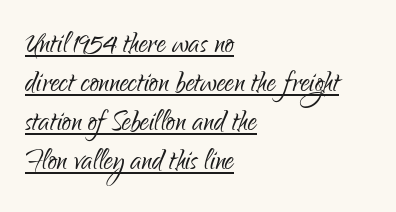
The image shows 36 px light, condensed sans-serif type; set left-aligned, tight line spacing (1.08x), normal letter spacing, underlined; low stroke contrast and a small x-height.
